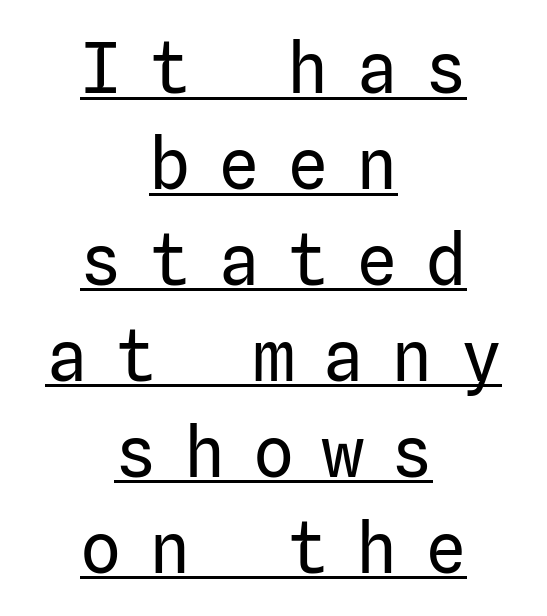
The image shows 69 px regular-weight sans-serif type, upright; set centered, normal line spacing (1.39x), unusually wide letter spacing (+0.4 em), underlined; low stroke contrast and a medium x-height.
